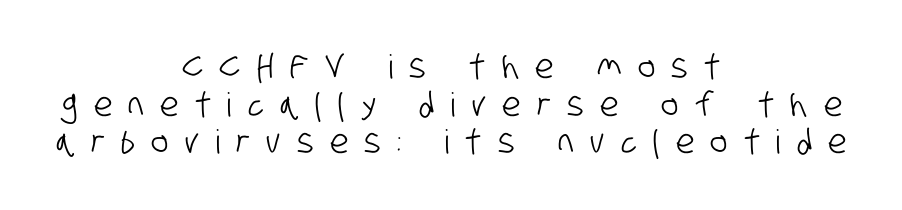
Q: Is the typeface a serif or a sans-serif typeface? A: Sans-serif.
Q: Is the text underlined? A: No.
Q: How is the paragraph aligned? A: Centered.
Q: Is the spacing between letters normal or unusually wide? A: Unusually wide.
Q: Is the spacing between lines tight, normal or loose? A: Tight.
Q: Width (condensed, normal, or wide)? A: Condensed.
Q: Stroke contrast? A: Low.
Q: x-height? A: Large.
Q: Monospaced? A: No.
